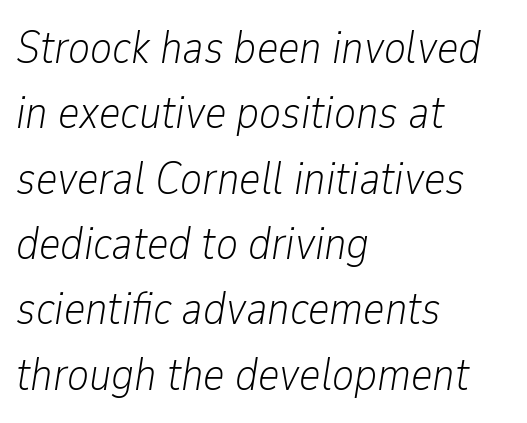
Q: Is the text bold? A: No.
Q: Is the text italic (slanted)? A: Yes, it leans right by about 9 degrees.
Q: Is the text underlined? A: No.
Q: How is the paragraph aligned? A: Left-aligned.
Q: Is the spacing between letters normal or unusually wide? A: Normal.
Q: Is the spacing between lines tight, normal or loose? A: Normal.
Q: Width (condensed, normal, or wide)? A: Condensed.
Q: Stroke contrast? A: Low.
Q: x-height? A: Medium.
Q: Monospaced? A: No.
